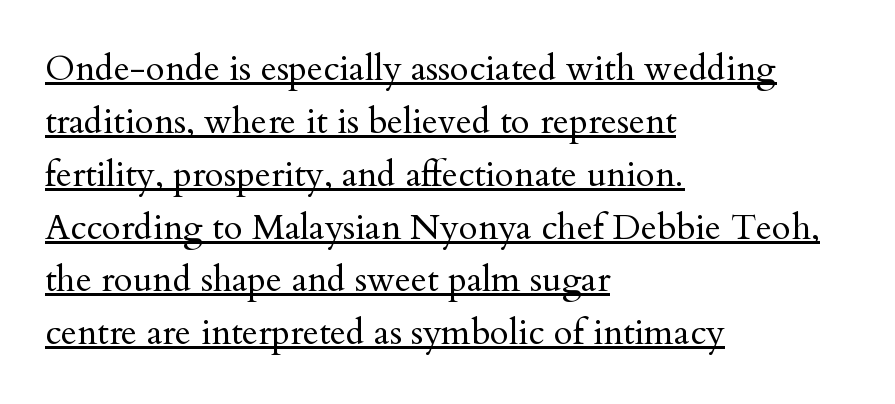
Rows of type keep a routine distance in the vertical direction. Nothing heavy about these letters — not bold at all. The letterforms sit shoulder to shoulder at normal distance. Each letter's strokes conclude with small projecting serifs. A rule runs beneath these lines of type. The text block is weighted toward the left margin, trailing off unevenly rightward.
